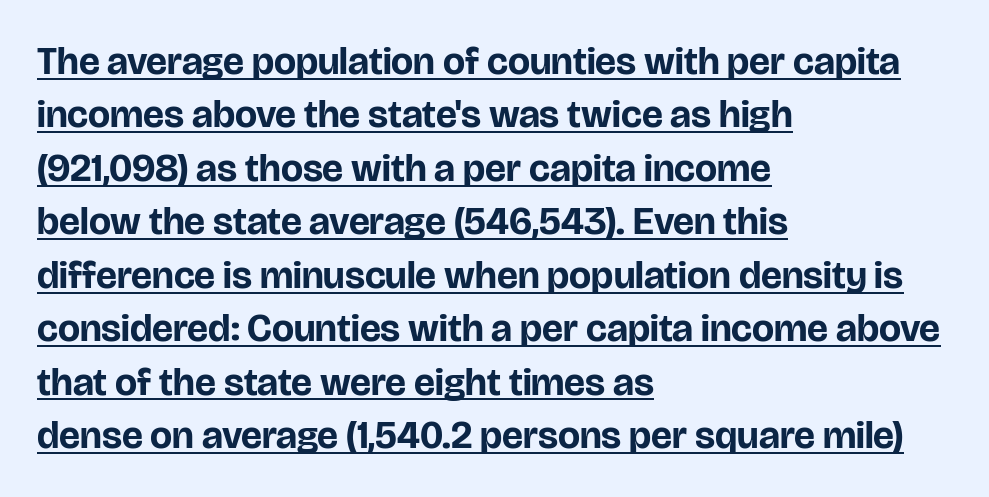
The image shows 39 px bold sans-serif type, upright; set left-aligned, normal line spacing (1.37x), normal letter spacing, underlined; low stroke contrast and a large x-height.
